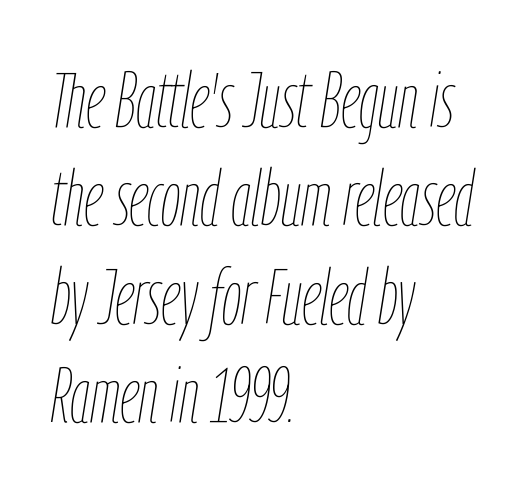
Q: Is the text bold? A: No.
Q: Is the text italic (slanted)? A: Yes, it leans right by about 9 degrees.
Q: Is the text underlined? A: No.
Q: How is the paragraph aligned? A: Left-aligned.
Q: Is the spacing between letters normal or unusually wide? A: Normal.
Q: Is the spacing between lines tight, normal or loose? A: Normal.
Q: Width (condensed, normal, or wide)? A: Condensed.
Q: Stroke contrast? A: Low.
Q: x-height? A: Medium.
Q: Monospaced? A: No.
